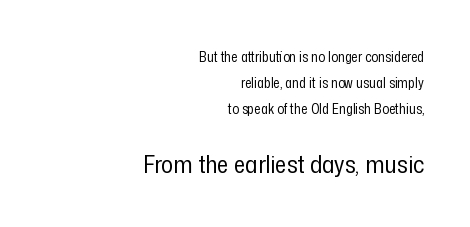
The image shows 25 px text type, upright; set right-aligned, line spacing 1.87x, normal letter spacing, not underlined; the second (bottom) block is 1.79x larger.
